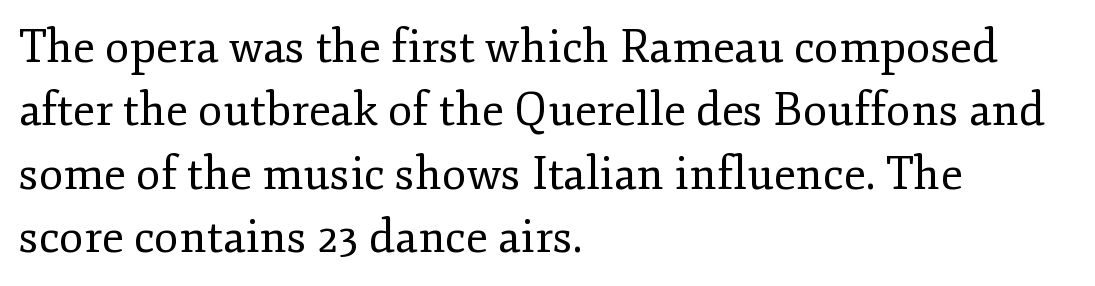
{"serif": "yes", "italic": "no", "bold": "no", "weight": "regular", "width": "normal", "stroke_contrast": "low", "x_height": "small", "monospaced": "no", "underline": "no", "align": "left", "line_spacing": "normal", "line_spacing_ratio": 1.41, "letter_spacing": "normal", "letter_spacing_em": 0.0, "glyph_px": 45}
